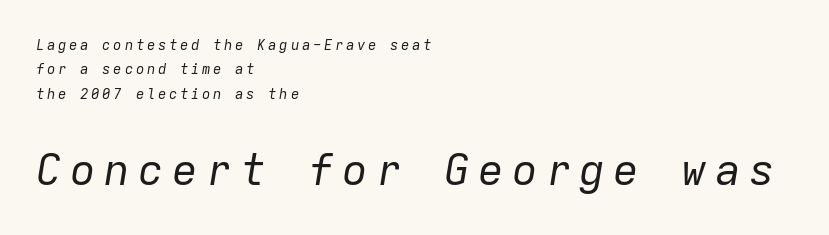
These lines stack with their left ends in a neat column. These two chunks differ in scale, with the bottom chunk taking the larger measure. Honestly, there is no underline to notice here at all. Yep, that's italic — everything's leaning.
